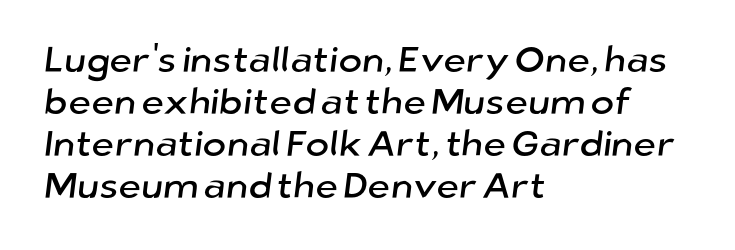
The type family on display is of the sans-serif kind. Lines of text with bare space underneath. The tracking reads as untouched default to a designer's eye. Do the characters align in a grid? No, the font is proportional.
